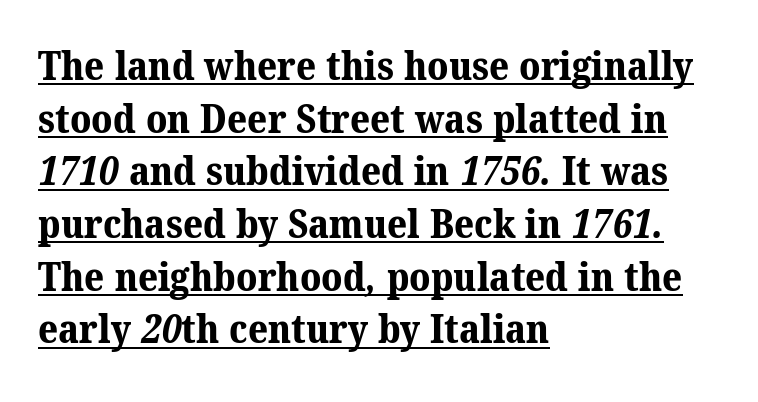
Q: Is the text bold? A: Yes.
Q: Is the typeface a serif or a sans-serif typeface? A: Serif.
Q: Is the text underlined? A: Yes.
Q: How is the paragraph aligned? A: Left-aligned.
Q: Is the spacing between letters normal or unusually wide? A: Normal.
Q: Is the spacing between lines tight, normal or loose? A: Normal.
Q: Width (condensed, normal, or wide)? A: Normal.
Q: Stroke contrast? A: Medium.
Q: x-height? A: Medium.
Q: Monospaced? A: No.
